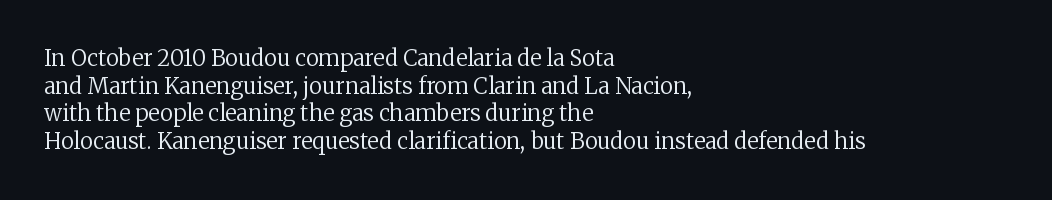
{"italic": "no", "bold": "no", "underline": "no", "align": "left", "line_spacing": "normal", "line_spacing_ratio": 1.26, "letter_spacing": "normal", "letter_spacing_em": 0.0, "glyph_px": 22}
